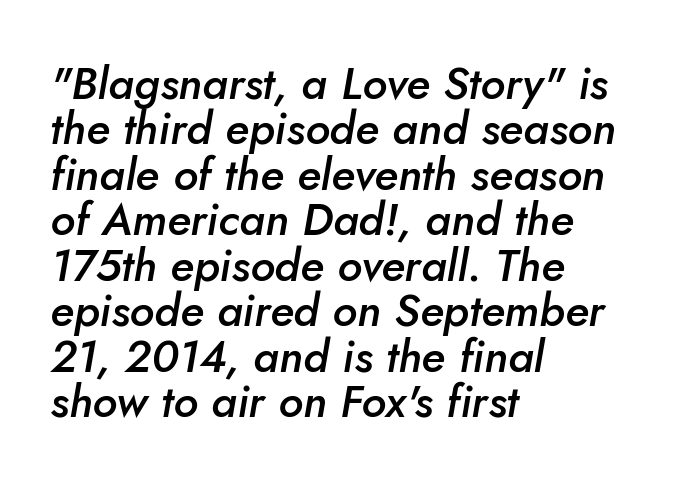
{"italic": "yes", "lean": "right", "slant_degrees": 5, "bold": "semi", "weight": "semibold", "width": "normal", "stroke_contrast": "low", "x_height": "small", "monospaced": "no", "underline": "no", "align": "left", "line_spacing": "tight", "line_spacing_ratio": 1.01, "letter_spacing": "normal", "letter_spacing_em": 0.0, "glyph_px": 45}
